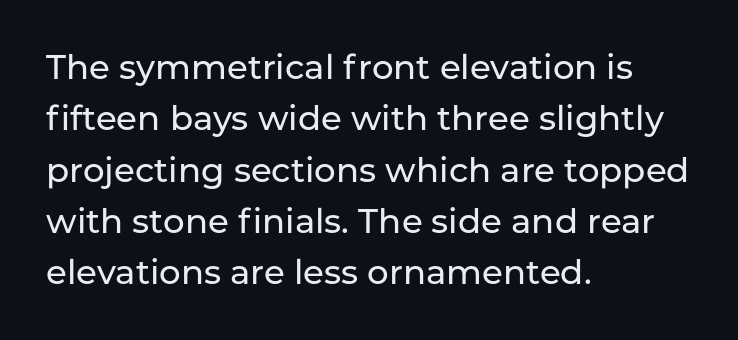
Q: Is the text italic (slanted)? A: No, it is upright.
Q: Is the typeface a serif or a sans-serif typeface? A: Sans-serif.
Q: Is the text underlined? A: No.
Q: How is the paragraph aligned? A: Left-aligned.
Q: Is the spacing between letters normal or unusually wide? A: Normal.
Q: Is the spacing between lines tight, normal or loose? A: Normal.
Q: Width (condensed, normal, or wide)? A: Normal.
Q: Stroke contrast? A: Low.
Q: x-height? A: Medium.
Q: Monospaced? A: No.
